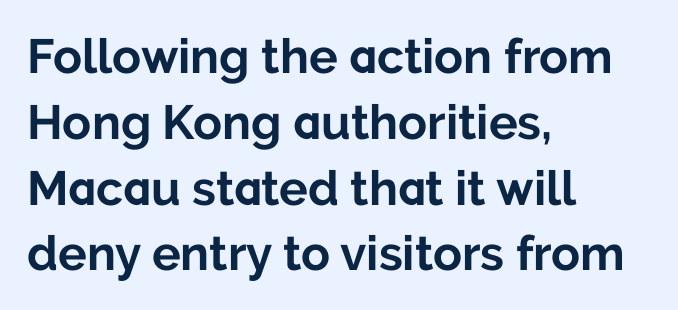
Has an underline been added? It has not. The passage shown is emphatically bold. Interline gaps are of average width in this sample. This sample has the flowing, uneven cadence of proportional lettering. The font's upright variant was chosen for this text.
